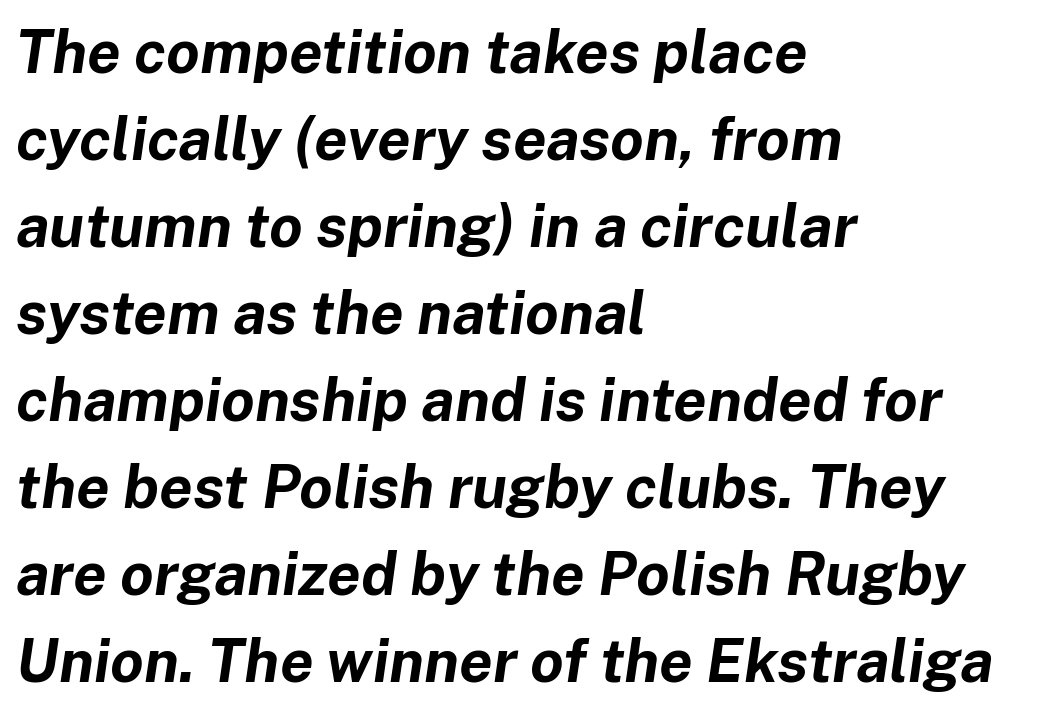
The image shows 60 px bold type, italic (leaning right); set left-aligned, normal line spacing (1.45x), normal letter spacing, not underlined; low stroke contrast and a medium x-height.
